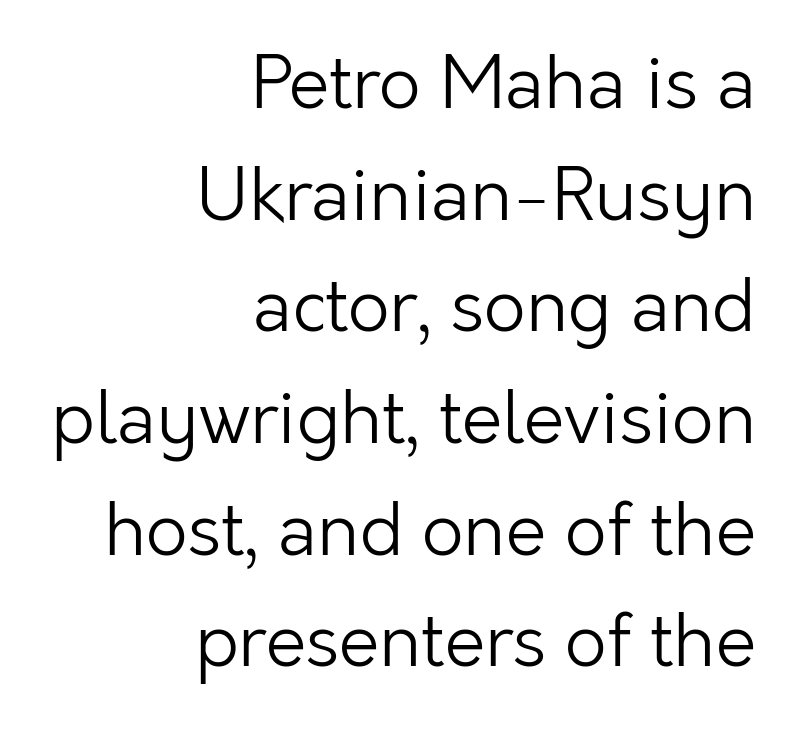
The area under the type is left untouched. Visually the block forms a straight wall on the right and a jagged coastline on the left. Weight: not bold — regular or lighter. Each letter's strokes conclude bluntly, with no projecting serifs.
